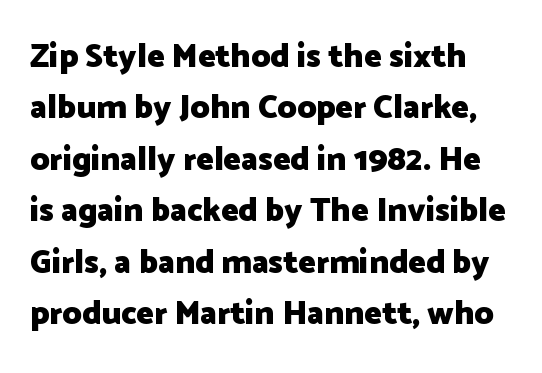
Q: Is the text bold? A: Yes.
Q: Is the text italic (slanted)? A: No, it is upright.
Q: Is the typeface a serif or a sans-serif typeface? A: Sans-serif.
Q: Is the text underlined? A: No.
Q: Is the spacing between letters normal or unusually wide? A: Normal.
Q: Is the spacing between lines tight, normal or loose? A: Normal.
Q: Width (condensed, normal, or wide)? A: Normal.
Q: Stroke contrast? A: Low.
Q: x-height? A: Medium.
Q: Monospaced? A: No.
